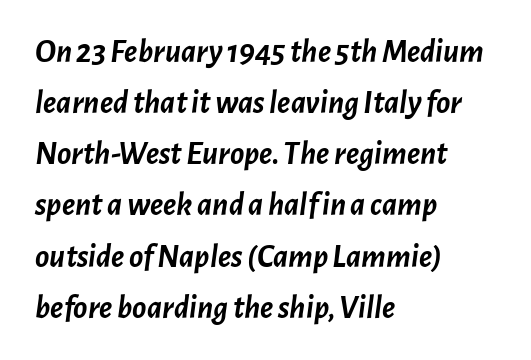
The image shows 33 px semibold type, italic (leaning right); set left-aligned, normal line spacing (1.55x), normal letter spacing, not underlined; low stroke contrast and a medium x-height.
